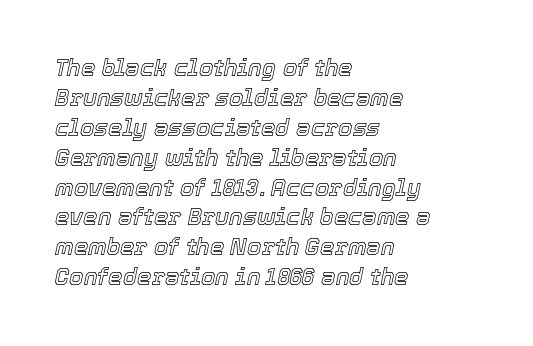
Q: Is the text italic (slanted)? A: Yes, it leans right by about 12 degrees.
Q: Is the text underlined? A: No.
Q: How is the paragraph aligned? A: Left-aligned.
Q: Is the spacing between letters normal or unusually wide? A: Normal.
Q: Is the spacing between lines tight, normal or loose? A: Normal.
